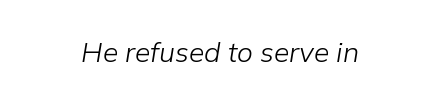
The glyphs look as if they've been sheared to an angle. There is no visible air inserted between adjacent glyphs. The typeface has the unassuming heft of standard copy or less. Here the designer chose a conventional face with non-uniform glyph widths.
